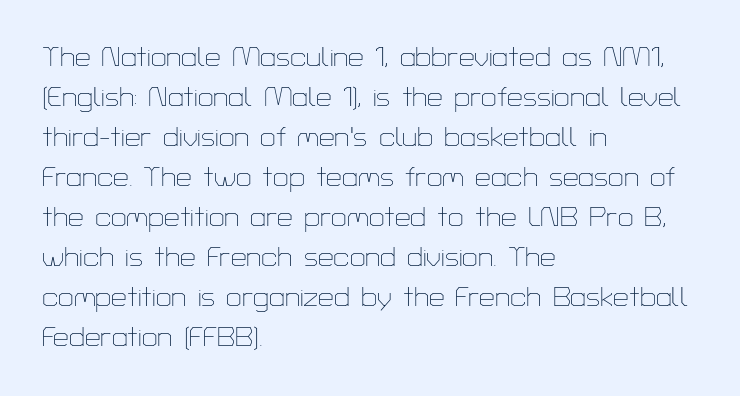
Where is the straight margin? On the left. The gaps between neighbouring characters are ordinary and unremarkable. You could not count columns in this text — the font is proportionally spaced. The weight tops out at a normal text grade. Italic: no, the glyphs are upright roman. The passage shown stacks its lines at a standard gap.
